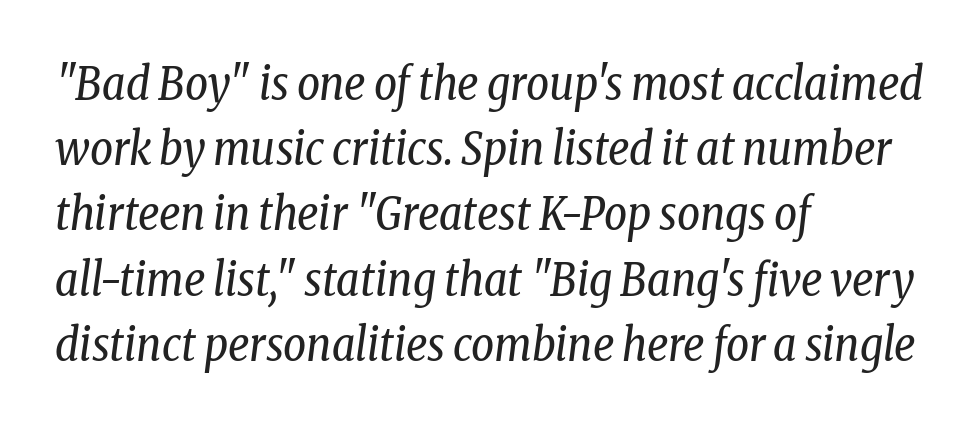
Q: Is the text bold? A: No.
Q: Is the text italic (slanted)? A: Yes, it leans right by about 8 degrees.
Q: Is the typeface a serif or a sans-serif typeface? A: Serif.
Q: Is the text underlined? A: No.
Q: How is the paragraph aligned? A: Left-aligned.
Q: Is the spacing between letters normal or unusually wide? A: Normal.
Q: Is the spacing between lines tight, normal or loose? A: Normal.
Q: Width (condensed, normal, or wide)? A: Condensed.
Q: Stroke contrast? A: Low.
Q: x-height? A: Medium.
Q: Monospaced? A: No.
